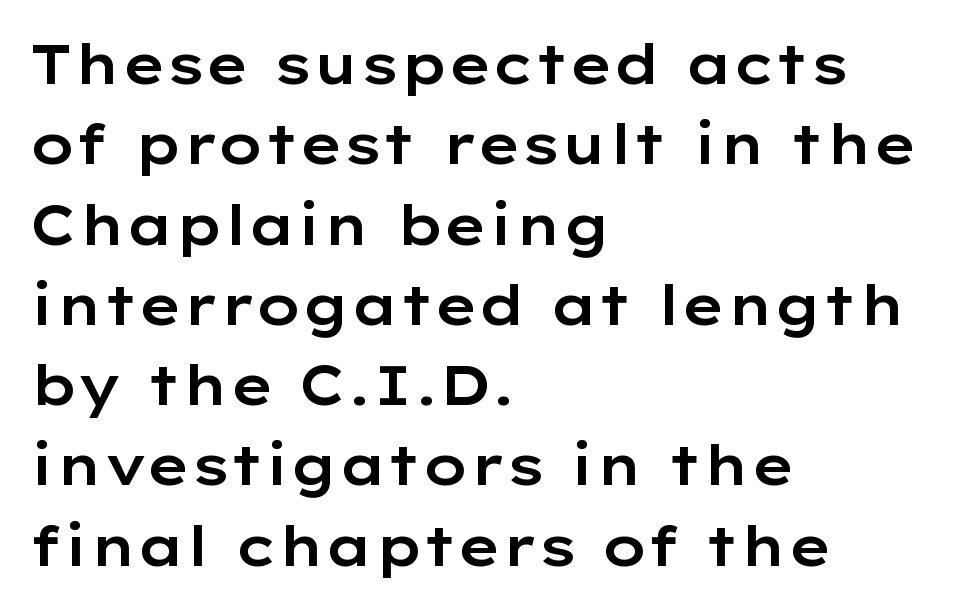
{"serif": "no", "italic": "no", "width": "wide", "stroke_contrast": "low", "x_height": "medium", "monospaced": "no", "underline": "no", "align": "left", "line_spacing": "normal", "line_spacing_ratio": 1.46, "letter_spacing": "normal", "letter_spacing_em": 0.0, "glyph_px": 55}
